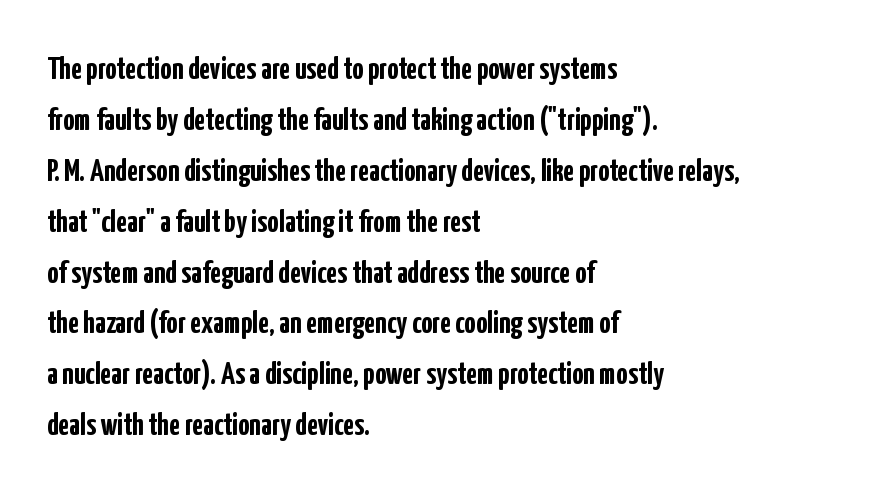
This block has exactly the height ordinary leading produces. This rendering uses left alignment, leaving the right contour irregular. Weight check: bold — yes, fully. Characters remain perfectly vertical along every line. Here the designer chose a conventional face with non-uniform glyph widths. The glyphs are unaccompanied by any horizontal stroke below them.
